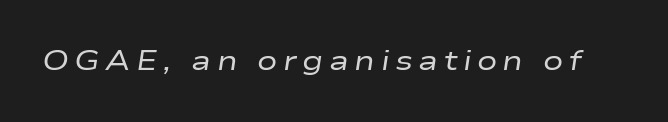
{"italic": "yes", "lean": "right", "slant_degrees": 9, "bold": "no", "underline": "no", "letter_spacing": "wide", "letter_spacing_em": 0.2, "glyph_px": 27}
